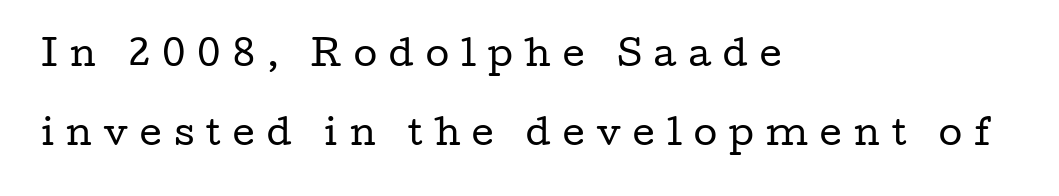
{"serif": "yes", "italic": "no", "bold": "no", "weight": "regular", "width": "wide", "stroke_contrast": "low", "x_height": "medium", "monospaced": "no", "underline": "no", "align": "left", "line_spacing": "loose", "line_spacing_ratio": 2.32, "letter_spacing": "wide", "letter_spacing_em": 0.36, "glyph_px": 34}
